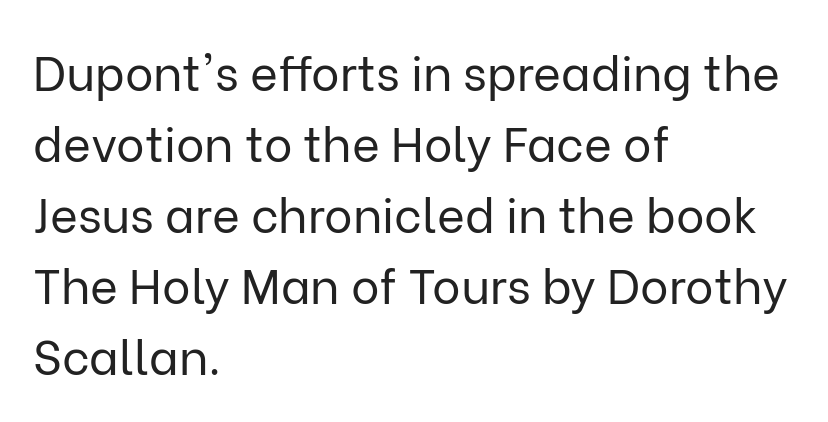
Q: Is the text bold? A: No.
Q: Is the text italic (slanted)? A: No, it is upright.
Q: Is the typeface a serif or a sans-serif typeface? A: Sans-serif.
Q: Is the text underlined? A: No.
Q: How is the paragraph aligned? A: Left-aligned.
Q: Is the spacing between letters normal or unusually wide? A: Normal.
Q: Is the spacing between lines tight, normal or loose? A: Normal.
Q: Width (condensed, normal, or wide)? A: Normal.
Q: Stroke contrast? A: Low.
Q: x-height? A: Medium.
Q: Monospaced? A: No.
